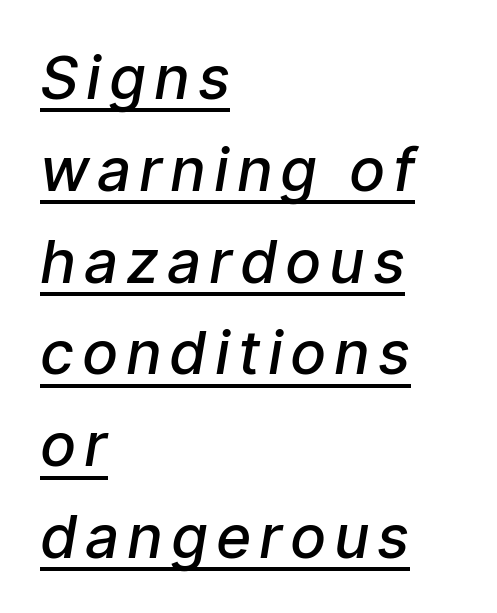
{"serif": "no", "bold": "semi", "weight": "semibold", "width": "normal", "stroke_contrast": "low", "x_height": "medium", "monospaced": "no", "underline": "yes", "align": "left", "line_spacing": "normal", "line_spacing_ratio": 1.53, "glyph_px": 60}
